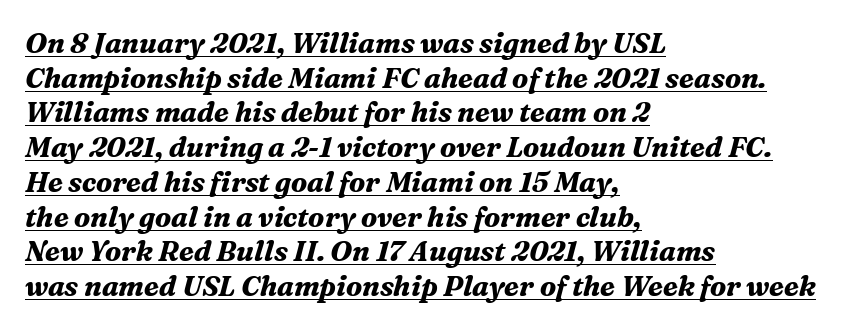
{"serif": "yes", "italic": "yes", "lean": "right", "slant_degrees": 16, "bold": "yes", "weight": "bold", "width": "normal", "stroke_contrast": "medium", "x_height": "medium", "monospaced": "no", "underline": "yes", "align": "left", "line_spacing_ratio": 1.24, "letter_spacing": "normal", "letter_spacing_em": 0.0, "glyph_px": 28}
